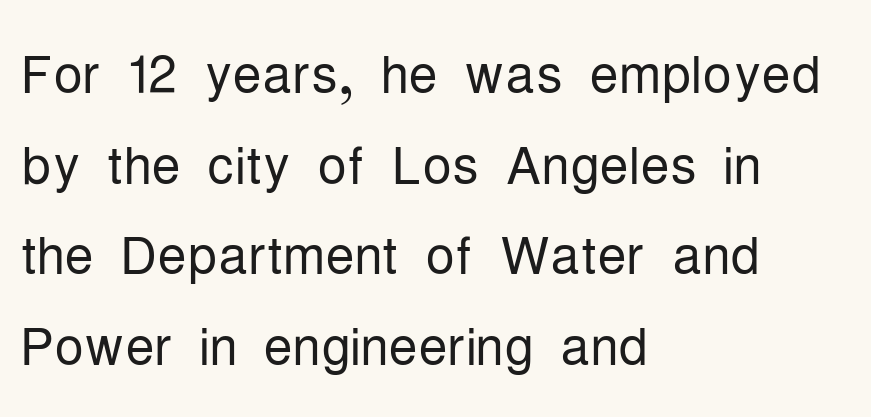
{"serif": "no", "italic": "no", "bold": "no", "weight": "light", "width": "condensed", "stroke_contrast": "low", "x_height": "medium", "monospaced": "no", "underline": "no", "align": "left", "line_spacing_ratio": 1.24, "letter_spacing": "normal", "letter_spacing_em": 0.0, "glyph_px": 73}
